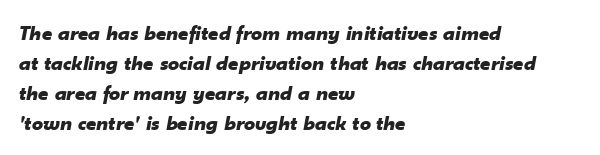
The string is rendered with underlining switched off. How heavy is the stroke? Heavy — this is a bold. The passage shown stacks its lines at a standard gap. Reading down the block, your eye returns to a fixed left position each line. Students, note that the glyphs here touch the page at normal intervals. A typesetter would mark this as italic.
